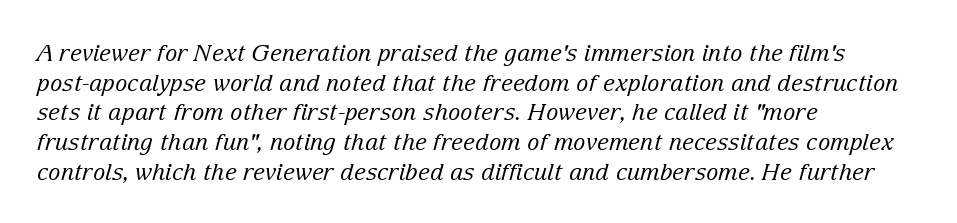
The image shows 23 px text type, italic (leaning right); set left-aligned, normal line spacing (1.29x), normal letter spacing, not underlined.
